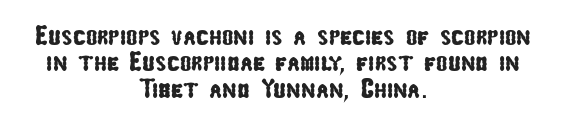
The image shows 27 px text type; set centered, tight line spacing (0.98x), normal letter spacing, not underlined.
